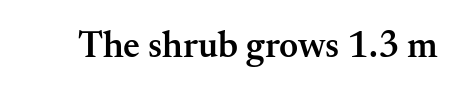
The image shows 37 px semibold serif type, upright; set normal letter spacing, not underlined; medium stroke contrast and a small x-height.
